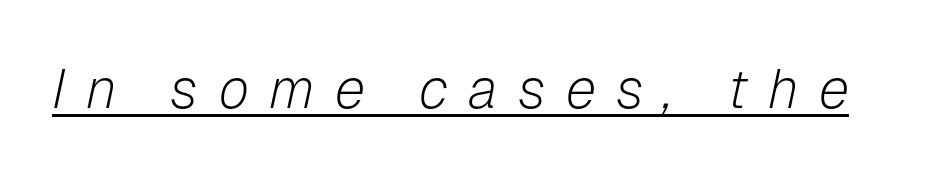
{"italic": "yes", "lean": "right", "slant_degrees": 12, "bold": "no", "weight": "light", "width": "normal", "stroke_contrast": "low", "x_height": "medium", "monospaced": "no", "underline": "yes", "letter_spacing": "wide", "letter_spacing_em": 0.37, "glyph_px": 55}
